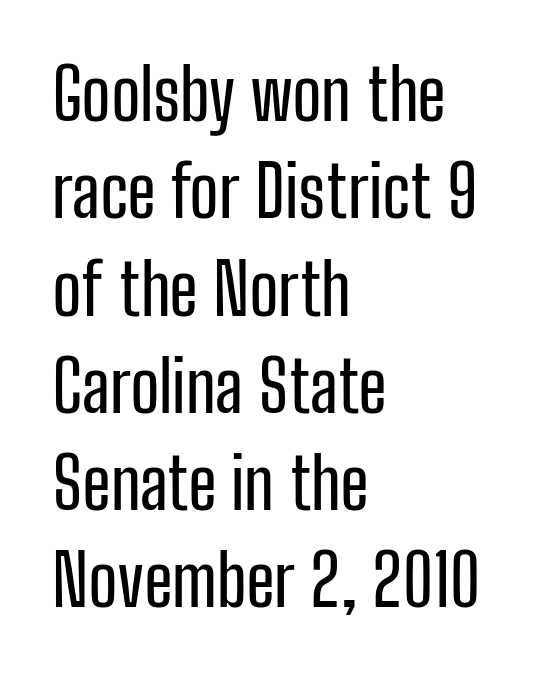
Check under the words: just untouched page. The rendering uses natural spacing where letterforms have individual widths. Which margin do the lines hug? The left one — the right edge is uneven. The rows are spaced the way most documents space them. Tall strokes in this sample are plumb rather than angled. Inter-character spacing is left at the font's built-in metrics.
